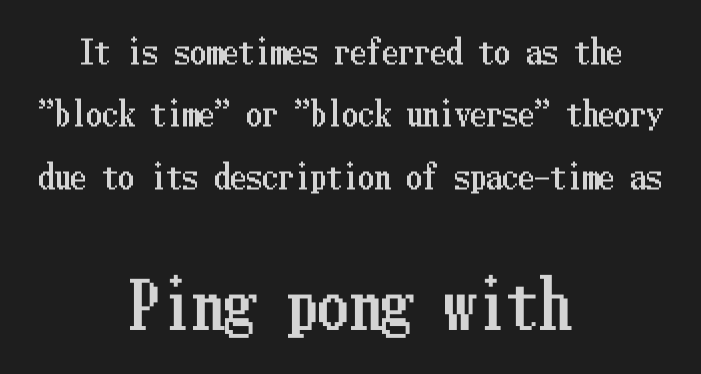
Is the lower block the larger one? Yes — the lower block carries the bigger type. One glance says open: line gaps are wider than usual. The tracking reads as untouched default to a designer's eye. In CSS terms this would be text-align: center. Designer's note — italics off, roman on.
